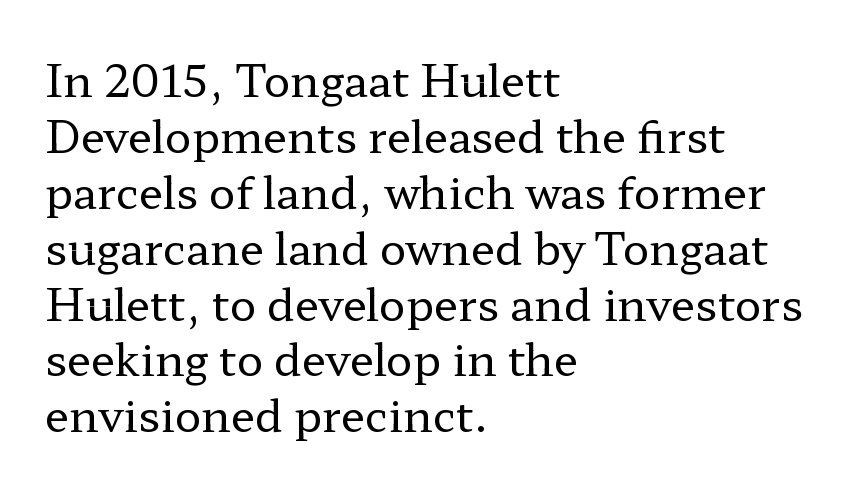
{"serif": "yes", "italic": "no", "bold": "no", "weight": "regular", "width": "wide", "stroke_contrast": "low", "x_height": "medium", "monospaced": "no", "underline": "no", "align": "left", "line_spacing": "normal", "line_spacing_ratio": 1.27, "letter_spacing": "normal", "letter_spacing_em": 0.0, "glyph_px": 44}
